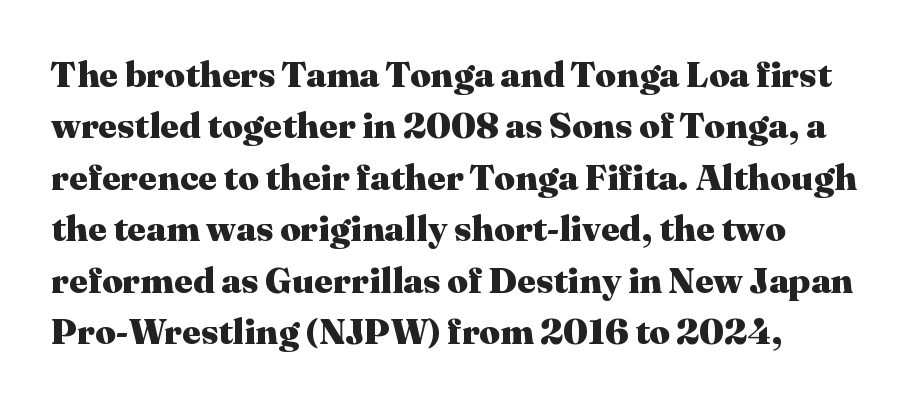
This is serif lettering, the kind often seen in printed books. The space between consecutive lines is moderate. A typesetter would mark this as roman, not italic. The line texture is even and compact thanks to regular tracking. The specimen omits any rule beneath the text block's lines. Spacing verdict: proportional, widths tailored to each character.
